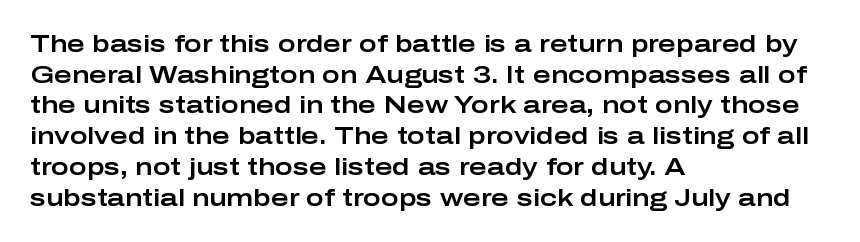
The image shows 24 px text type, upright; set left-aligned, normal line spacing (1.28x), normal letter spacing, not underlined.
